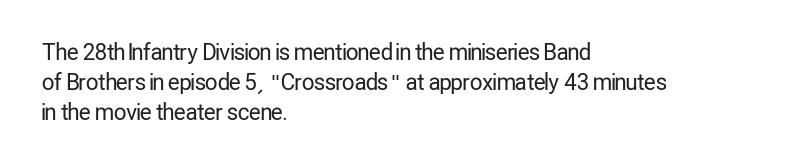
The image shows 22 px text type, upright; set left-aligned, normal line spacing (1.37x), normal letter spacing, not underlined.
